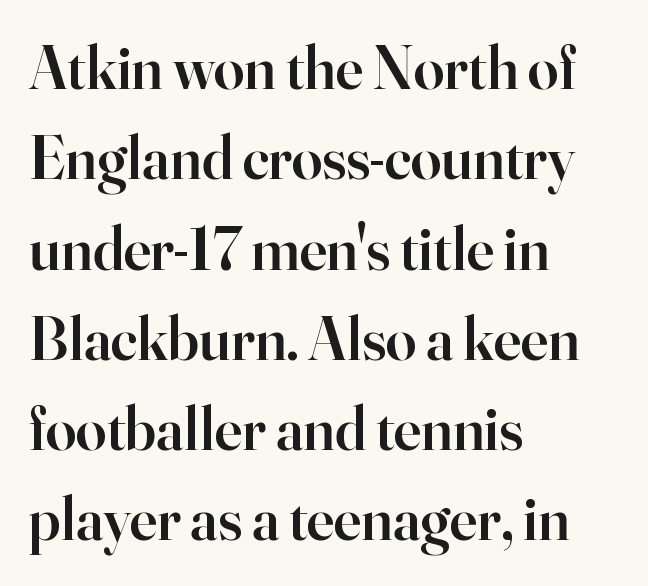
I'd describe the lettering as semibold — firm but not a full bold. Unlike italic type, these characters show no tilt at all. Plain, unruled lines of type. Tracking value appears to be zero — textbook default spacing.
